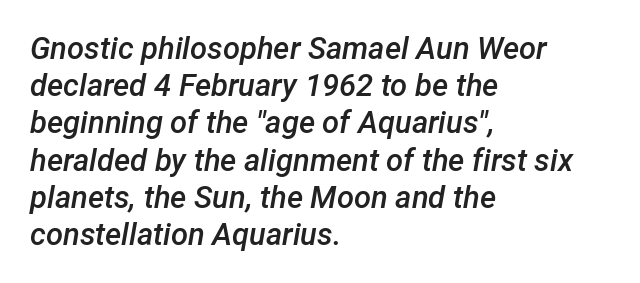
Q: Is the text bold? A: Semi-bold.
Q: Is the text italic (slanted)? A: Yes, it leans right by about 12 degrees.
Q: Is the text underlined? A: No.
Q: How is the paragraph aligned? A: Left-aligned.
Q: Is the spacing between letters normal or unusually wide? A: Normal.
Q: Width (condensed, normal, or wide)? A: Normal.
Q: Stroke contrast? A: Low.
Q: x-height? A: Medium.
Q: Monospaced? A: No.
